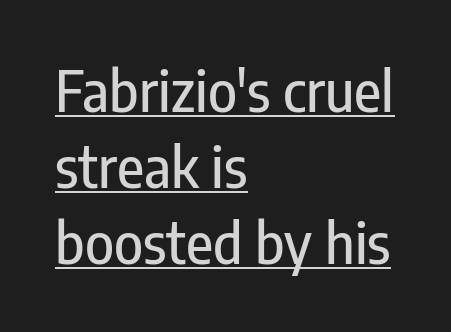
Q: Is the text italic (slanted)? A: No, it is upright.
Q: Is the typeface a serif or a sans-serif typeface? A: Sans-serif.
Q: Is the text underlined? A: Yes.
Q: How is the paragraph aligned? A: Left-aligned.
Q: Is the spacing between letters normal or unusually wide? A: Normal.
Q: Is the spacing between lines tight, normal or loose? A: Normal.
Q: Width (condensed, normal, or wide)? A: Condensed.
Q: Stroke contrast? A: Low.
Q: x-height? A: Medium.
Q: Monospaced? A: No.
